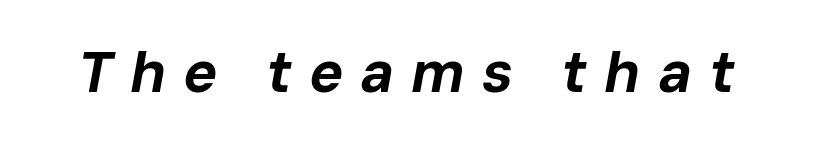
The image shows 58 px bold type, italic (leaning right); set unusually wide letter spacing (+0.29 em), not underlined; low stroke contrast and a medium x-height.
